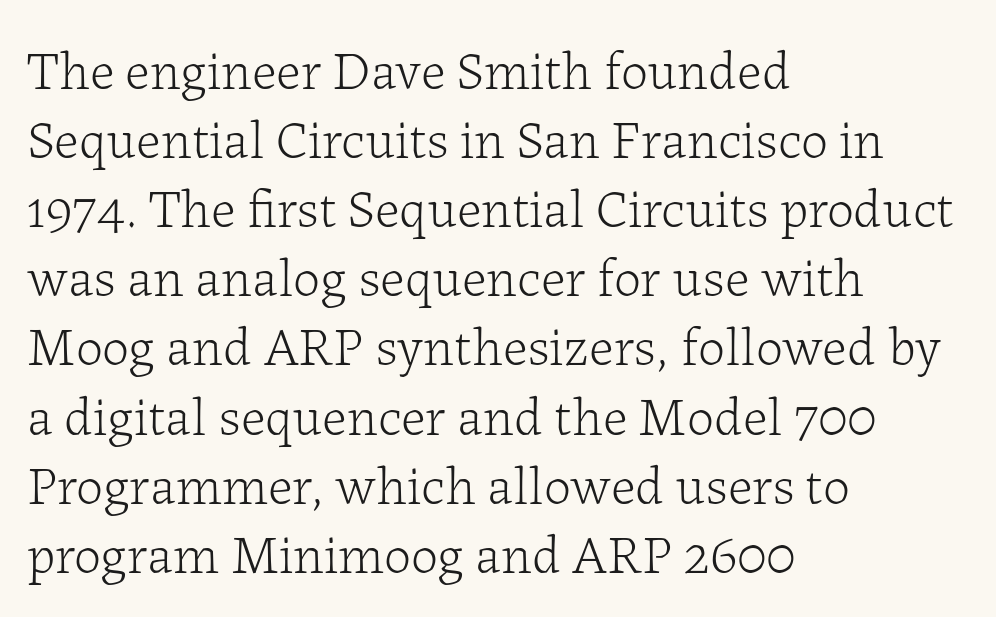
The image shows 54 px light serif type, upright; set left-aligned, normal line spacing (1.28x), normal letter spacing, not underlined; low stroke contrast and a medium x-height.
